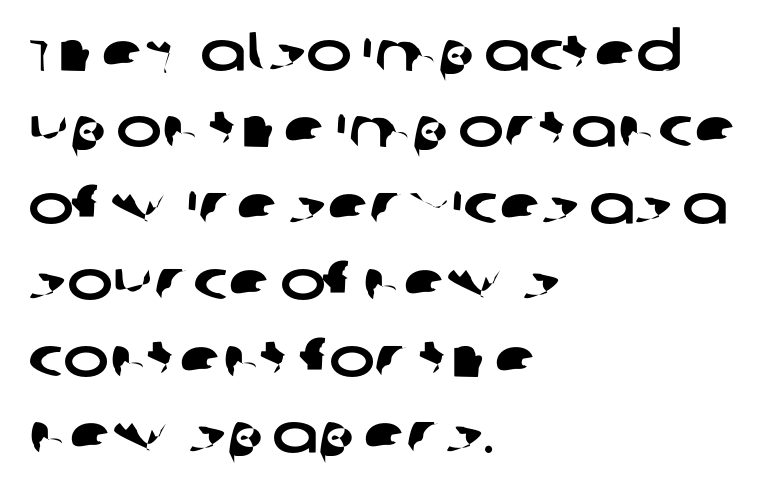
{"serif": "no", "width": "wide", "stroke_contrast": "low", "x_height": "large", "monospaced": "no", "underline": "no", "align": "left", "line_spacing": "normal", "line_spacing_ratio": 1.39, "letter_spacing": "normal", "letter_spacing_em": 0.0, "glyph_px": 55}
